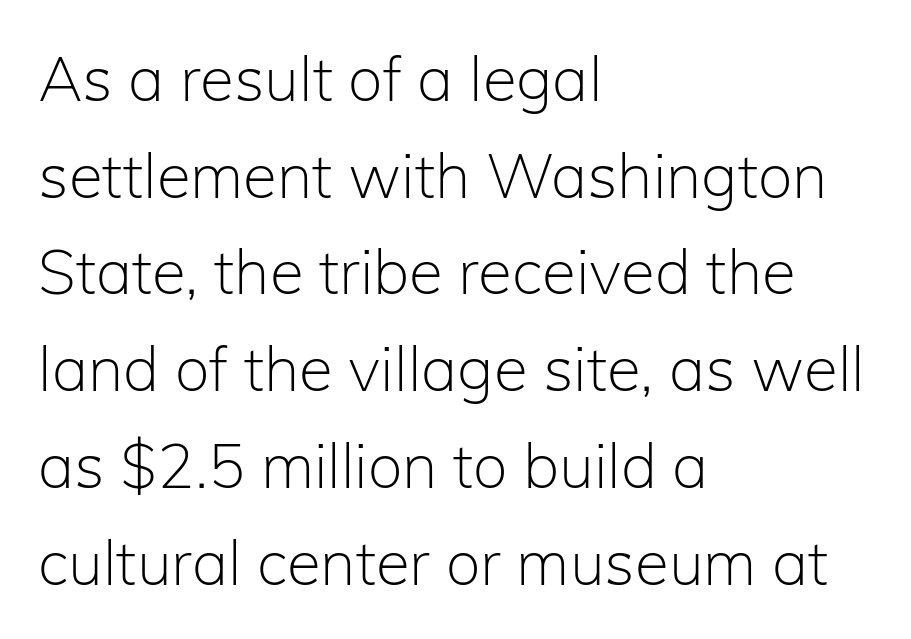
The image shows 62 px light sans-serif type, upright; set left-aligned, normal line spacing (1.56x), normal letter spacing, not underlined; low stroke contrast and a medium x-height.
